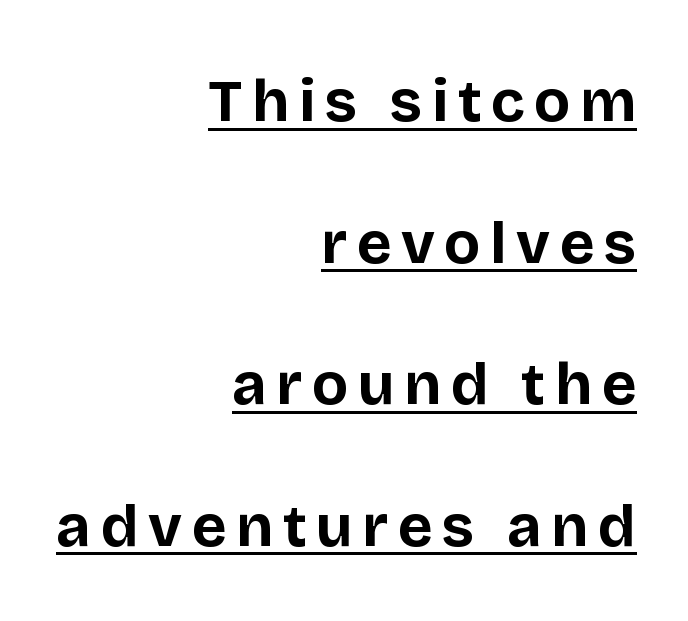
Q: Is the text bold? A: Yes.
Q: Is the text italic (slanted)? A: No, it is upright.
Q: Is the typeface a serif or a sans-serif typeface? A: Sans-serif.
Q: Is the text underlined? A: Yes.
Q: How is the paragraph aligned? A: Right-aligned.
Q: Is the spacing between lines tight, normal or loose? A: Loose.
Q: Width (condensed, normal, or wide)? A: Normal.
Q: Stroke contrast? A: Low.
Q: x-height? A: Large.
Q: Monospaced? A: No.
